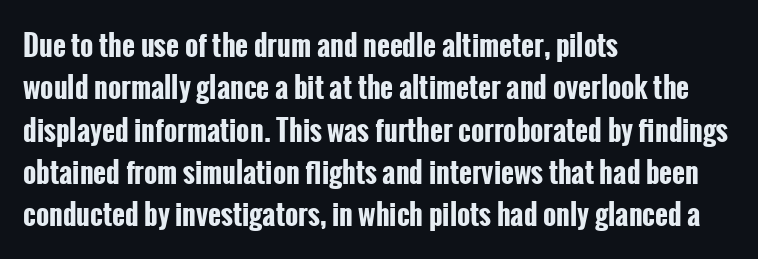
Q: Is the text bold? A: Yes.
Q: Is the text italic (slanted)? A: No, it is upright.
Q: Is the typeface a serif or a sans-serif typeface? A: Sans-serif.
Q: Is the text underlined? A: No.
Q: How is the paragraph aligned? A: Left-aligned.
Q: Is the spacing between letters normal or unusually wide? A: Normal.
Q: Is the spacing between lines tight, normal or loose? A: Normal.
Q: Width (condensed, normal, or wide)? A: Condensed.
Q: Stroke contrast? A: Low.
Q: x-height? A: Medium.
Q: Monospaced? A: No.
